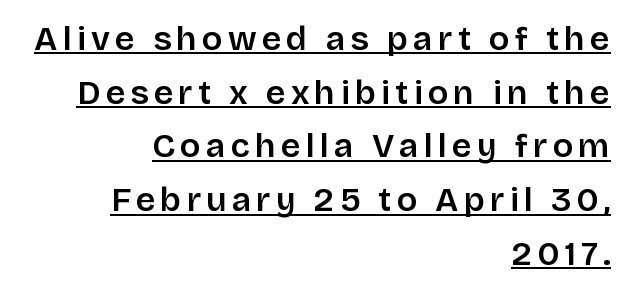
{"serif": "no", "italic": "no", "bold": "semi", "weight": "semibold", "width": "normal", "stroke_contrast": "low", "x_height": "large", "monospaced": "no", "underline": "yes", "align": "right", "line_spacing": "normal", "line_spacing_ratio": 1.58, "glyph_px": 34}
